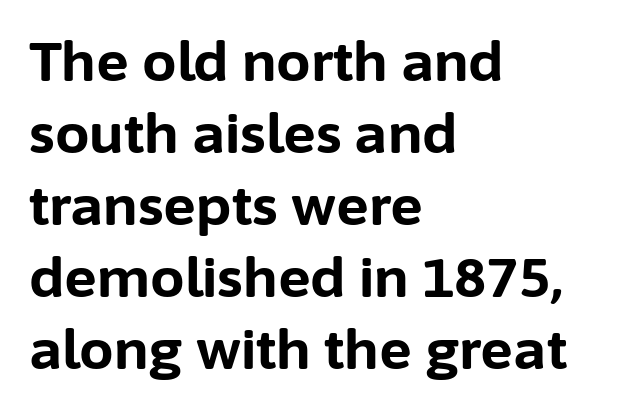
Q: Is the text bold? A: Yes.
Q: Is the text italic (slanted)? A: No, it is upright.
Q: Is the typeface a serif or a sans-serif typeface? A: Sans-serif.
Q: Is the text underlined? A: No.
Q: How is the paragraph aligned? A: Left-aligned.
Q: Is the spacing between letters normal or unusually wide? A: Normal.
Q: Is the spacing between lines tight, normal or loose? A: Normal.
Q: Width (condensed, normal, or wide)? A: Normal.
Q: Stroke contrast? A: Low.
Q: x-height? A: Medium.
Q: Monospaced? A: No.
